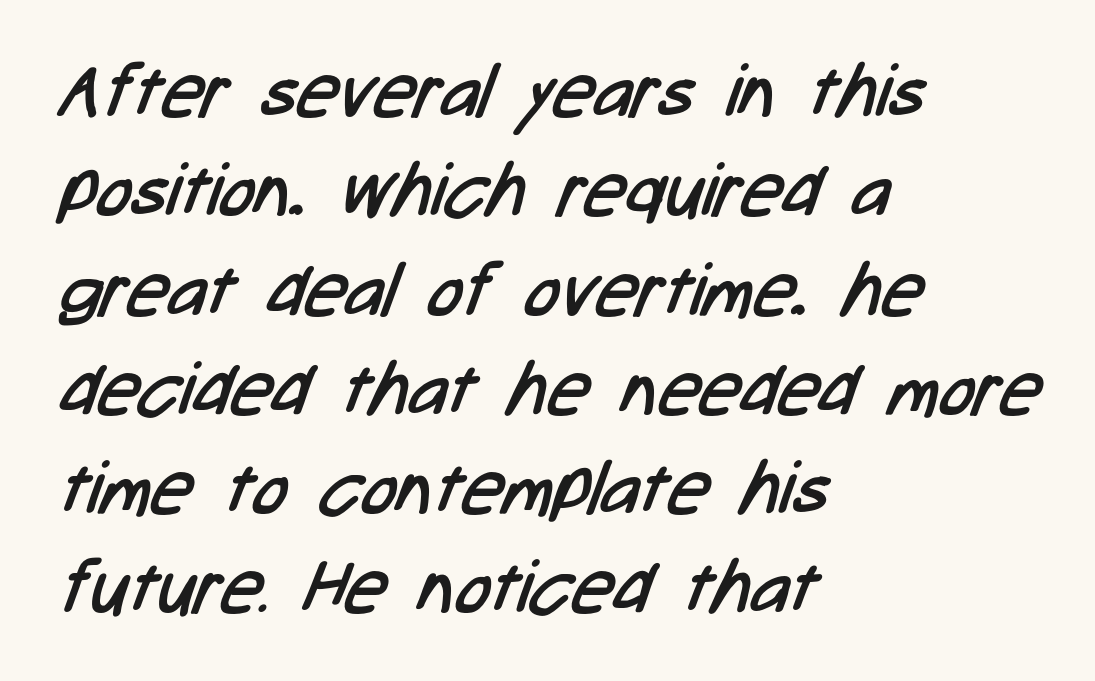
Heft: none added — not bold. You could call the tracking neutral — neither tight nor loose. These lines are set flush left with a ragged right edge. Leading: standard.
